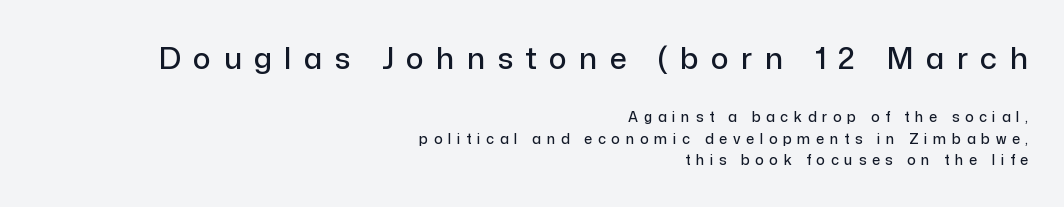
The image shows 30 px sans-serif type, upright; set right-aligned, normal line spacing (1.54x), unusually wide letter spacing (+0.41 em), not underlined; the first (top) block is 2.14x larger; low stroke contrast and a medium x-height.
